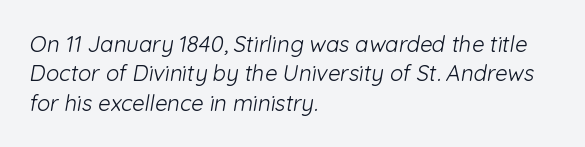
Q: Is the text bold? A: No.
Q: Is the text underlined? A: No.
Q: How is the paragraph aligned? A: Left-aligned.
Q: Is the spacing between letters normal or unusually wide? A: Normal.
Q: Is the spacing between lines tight, normal or loose? A: Normal.
